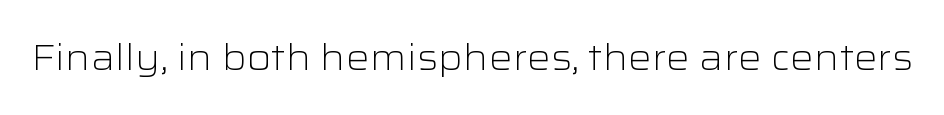
Q: Is the text bold? A: No.
Q: Is the text italic (slanted)? A: No, it is upright.
Q: Is the typeface a serif or a sans-serif typeface? A: Sans-serif.
Q: Is the text underlined? A: No.
Q: Is the spacing between letters normal or unusually wide? A: Normal.
Q: Width (condensed, normal, or wide)? A: Wide.
Q: Stroke contrast? A: Low.
Q: x-height? A: Medium.
Q: Monospaced? A: No.
